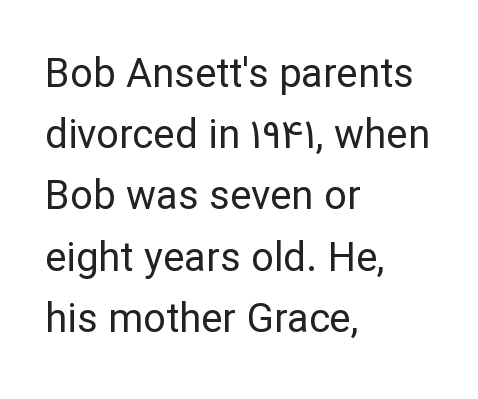
Q: Is the text bold? A: No.
Q: Is the text italic (slanted)? A: No, it is upright.
Q: Is the typeface a serif or a sans-serif typeface? A: Sans-serif.
Q: Is the text underlined? A: No.
Q: How is the paragraph aligned? A: Left-aligned.
Q: Is the spacing between letters normal or unusually wide? A: Normal.
Q: Is the spacing between lines tight, normal or loose? A: Normal.
Q: Width (condensed, normal, or wide)? A: Normal.
Q: Stroke contrast? A: Low.
Q: x-height? A: Medium.
Q: Monospaced? A: No.
